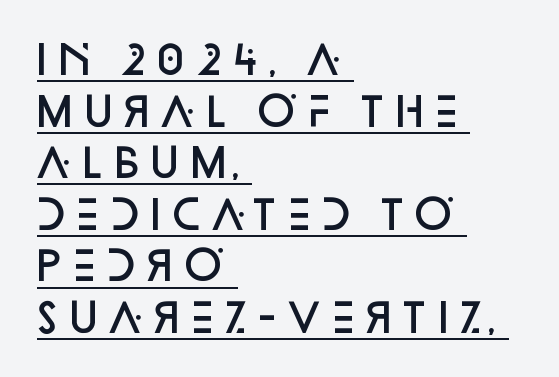
{"serif": "no", "italic": "no", "bold": "semi", "weight": "semibold", "width": "normal", "stroke_contrast": "low", "x_height": "large", "monospaced": "no", "underline": "yes", "align": "left", "line_spacing": "normal", "line_spacing_ratio": 1.29, "letter_spacing": "normal", "letter_spacing_em": 0.0, "glyph_px": 40}
